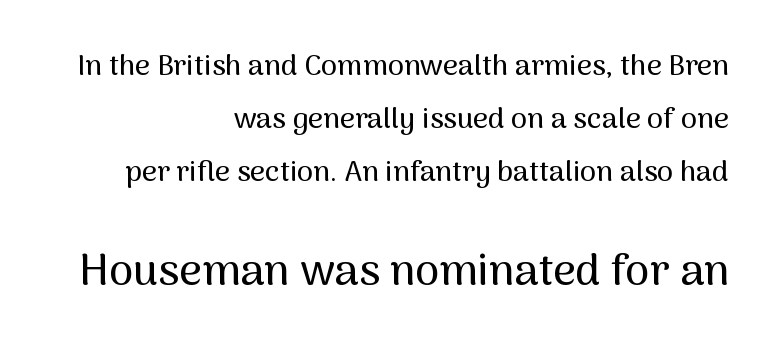
Q: Is the text italic (slanted)? A: No, it is upright.
Q: Is the typeface a serif or a sans-serif typeface? A: Sans-serif.
Q: Is the text underlined? A: No.
Q: How is the paragraph aligned? A: Right-aligned.
Q: Is the spacing between letters normal or unusually wide? A: Normal.
Q: Which block of text is set in a larger size, the first (top) or the second (bottom)? A: The second (bottom) one.
Q: Width (condensed, normal, or wide)? A: Normal.
Q: Stroke contrast? A: Medium.
Q: x-height? A: Medium.
Q: Monospaced? A: No.
